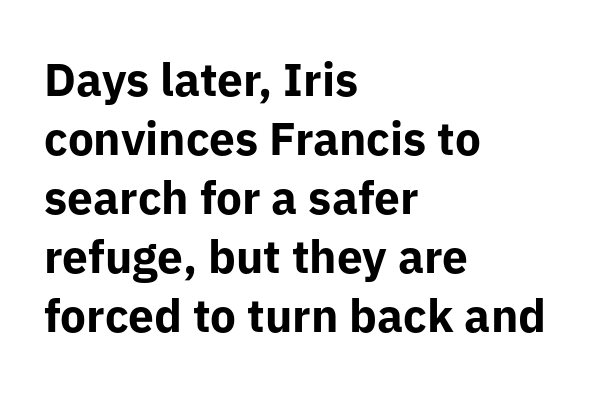
The image shows 46 px bold sans-serif type, upright; set left-aligned, normal line spacing (1.28x), normal letter spacing, not underlined; low stroke contrast and a medium x-height.
